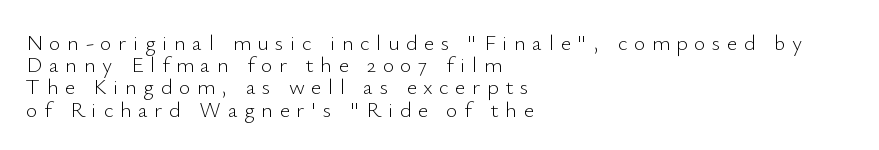
The image shows 22 px text type, upright; set left-aligned, tight line spacing (1.01x), unusually wide letter spacing (+0.3 em), not underlined.
